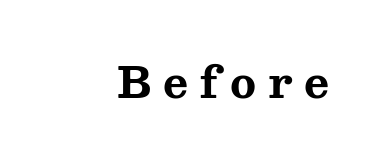
{"serif": "yes", "italic": "no", "bold": "yes", "weight": "bold", "width": "wide", "stroke_contrast": "medium", "x_height": "medium", "monospaced": "no", "underline": "no", "align": "right", "letter_spacing": "wide", "letter_spacing_em": 0.27, "glyph_px": 43}
